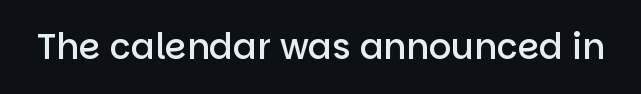
Q: Is the text bold? A: Semi-bold.
Q: Is the text italic (slanted)? A: No, it is upright.
Q: Is the typeface a serif or a sans-serif typeface? A: Sans-serif.
Q: Is the text underlined? A: No.
Q: Is the spacing between letters normal or unusually wide? A: Normal.
Q: Width (condensed, normal, or wide)? A: Normal.
Q: Stroke contrast? A: Low.
Q: x-height? A: Large.
Q: Monospaced? A: No.
